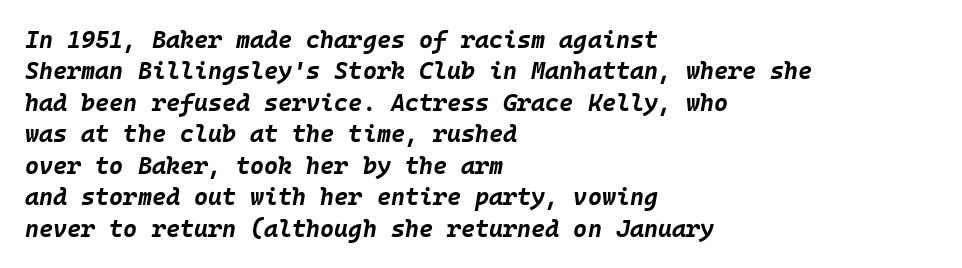
Q: Is the text bold? A: Yes.
Q: Is the text italic (slanted)? A: Yes, it leans right by about 10 degrees.
Q: Is the text underlined? A: No.
Q: How is the paragraph aligned? A: Left-aligned.
Q: Is the spacing between letters normal or unusually wide? A: Normal.
Q: Is the spacing between lines tight, normal or loose? A: Normal.
